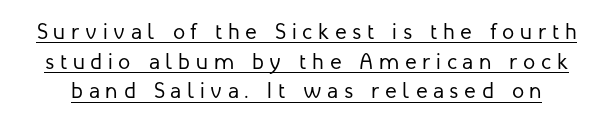
Posture: vertical. Leading: standard. Compared with typical body copy, the letter spacing here is much looser. Weight: regular or lighter.
